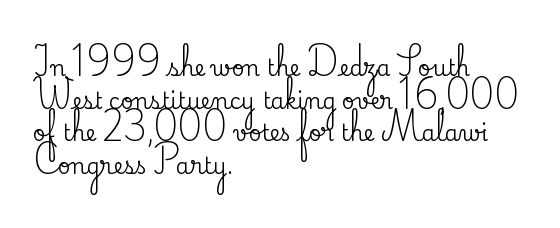
Q: Is the text italic (slanted)? A: No, it is upright.
Q: Is the text underlined? A: No.
Q: How is the paragraph aligned? A: Left-aligned.
Q: Is the spacing between letters normal or unusually wide? A: Normal.
Q: Is the spacing between lines tight, normal or loose? A: Normal.
